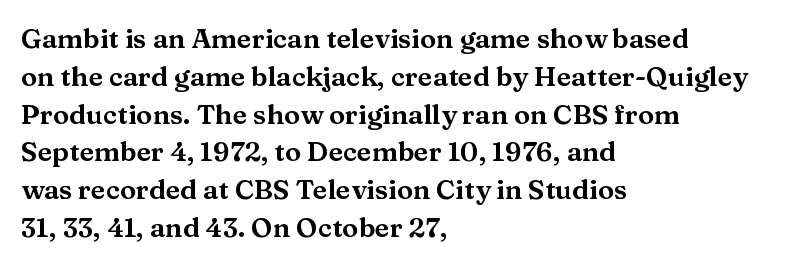
The image shows 27 px text type, upright; set left-aligned, normal line spacing (1.4x), normal letter spacing, not underlined.
